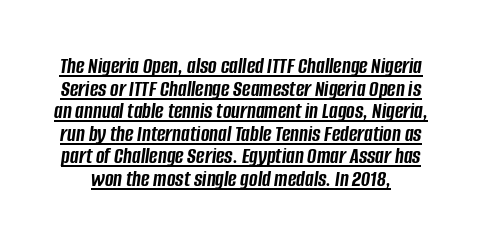
The image shows 23 px bold type, italic (leaning right); set tight line spacing (0.98x), normal letter spacing, underlined.
